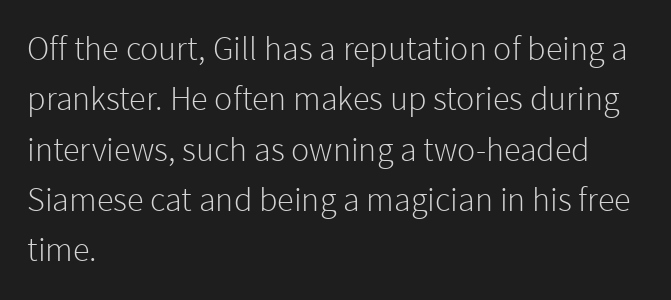
Q: Is the text bold? A: No.
Q: Is the text italic (slanted)? A: No, it is upright.
Q: Is the typeface a serif or a sans-serif typeface? A: Sans-serif.
Q: Is the text underlined? A: No.
Q: How is the paragraph aligned? A: Left-aligned.
Q: Is the spacing between letters normal or unusually wide? A: Normal.
Q: Is the spacing between lines tight, normal or loose? A: Normal.
Q: Width (condensed, normal, or wide)? A: Normal.
Q: Stroke contrast? A: Low.
Q: x-height? A: Medium.
Q: Monospaced? A: No.
